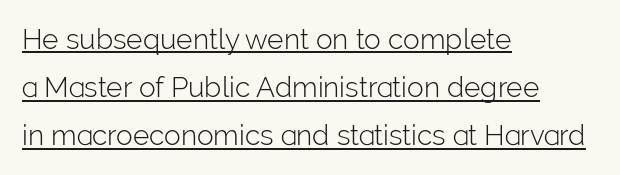
A baseline rule has been typeset under these characters. In CSS terms this would be text-align: left. The font's upright variant was chosen for this text. A typesetter would call this proportional, since set widths differ per character. What stands out about the letter spacing? Nothing — it is the standard amount. Summary of weight: not heavy and not bold.
